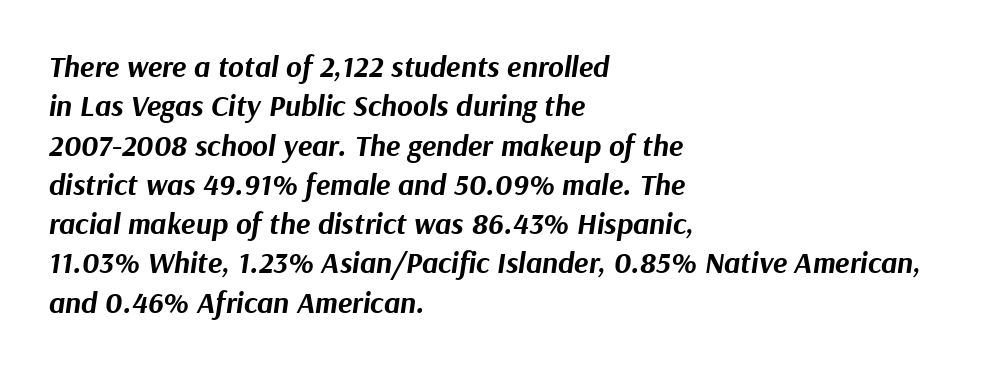
{"italic": "yes", "lean": "right", "slant_degrees": 9, "bold": "yes", "weight": "bold", "width": "normal", "stroke_contrast": "medium", "x_height": "medium", "monospaced": "no", "underline": "no", "align": "left", "line_spacing": "normal", "line_spacing_ratio": 1.31, "letter_spacing": "normal", "letter_spacing_em": 0.0, "glyph_px": 30}
